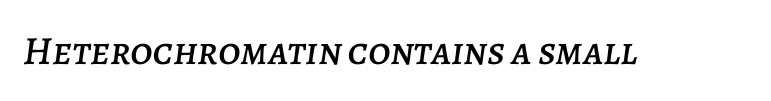
Q: Is the text italic (slanted)? A: Yes, it leans right by about 7 degrees.
Q: Is the text underlined? A: No.
Q: Is the spacing between letters normal or unusually wide? A: Normal.
Q: Width (condensed, normal, or wide)? A: Normal.
Q: Stroke contrast? A: Low.
Q: x-height? A: Large.
Q: Monospaced? A: No.
